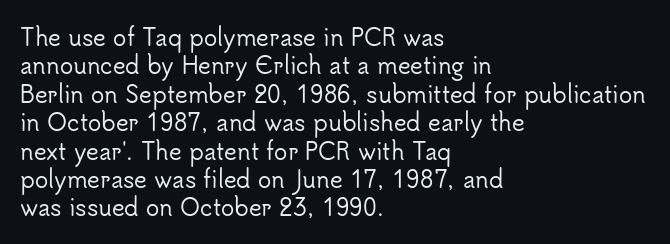
Does extra space separate the letters? No, they use regular spacing. Rows of type keep a routine distance in the vertical direction. Descender tails drop into unmarked territory. No italicization has been applied; the sample stays upright.
